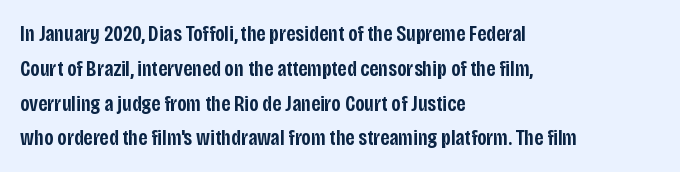
Firm but not heavy-handed strokes: this text is semibold. The specimen omits any rule beneath the text block's lines. Ordinary non-slanted type is in use. Each new line begins a customary step beneath the previous one. The line texture is even and compact thanks to regular tracking.
